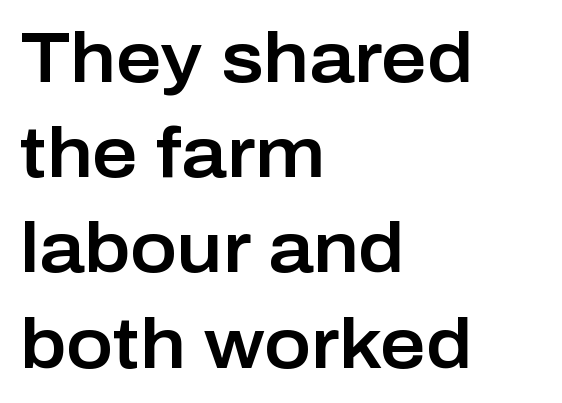
The rag falls on the right side of this text block. Quick note: underline off. The axis of the letterforms is exactly vertical. A typesetter would label this face a sans. A typesetter would call this proportional, since set widths differ per character. Reading down the column, the eye jumps a familiar distance to each next line.
